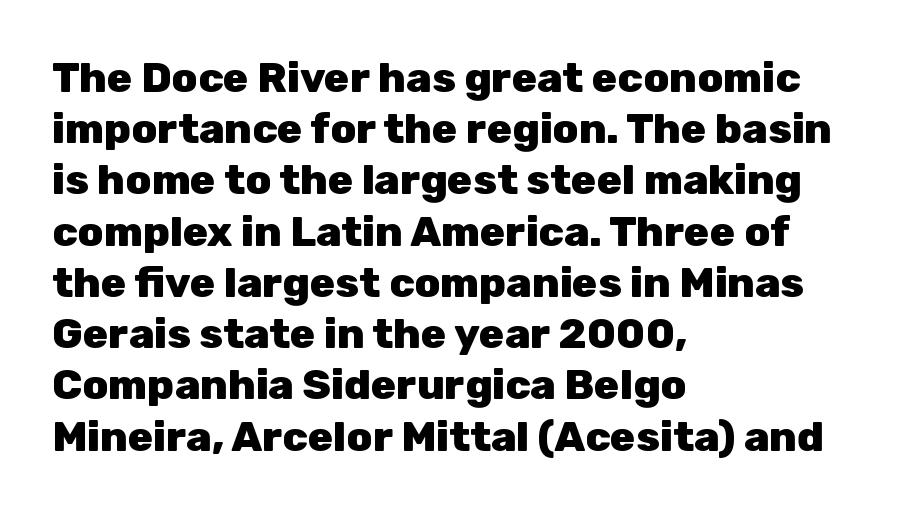
{"serif": "no", "italic": "no", "bold": "yes", "weight": "heavy", "width": "normal", "stroke_contrast": "low", "x_height": "medium", "monospaced": "no", "underline": "no", "align": "left", "line_spacing_ratio": 1.22, "letter_spacing": "normal", "letter_spacing_em": 0.0, "glyph_px": 42}
